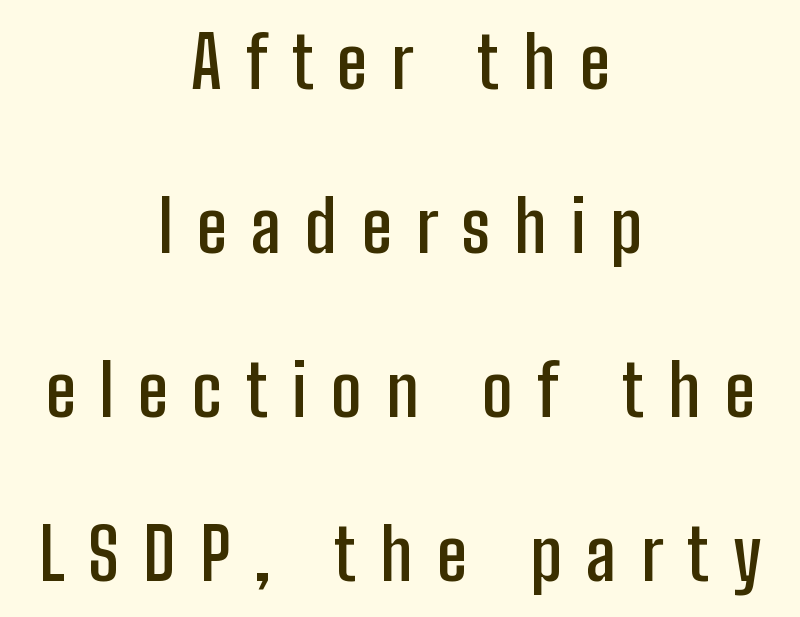
The image shows 71 px semibold, condensed sans-serif type, upright; set centered, loose line spacing (2.31x), unusually wide letter spacing (+0.34 em), not underlined; low stroke contrast and a medium x-height.
